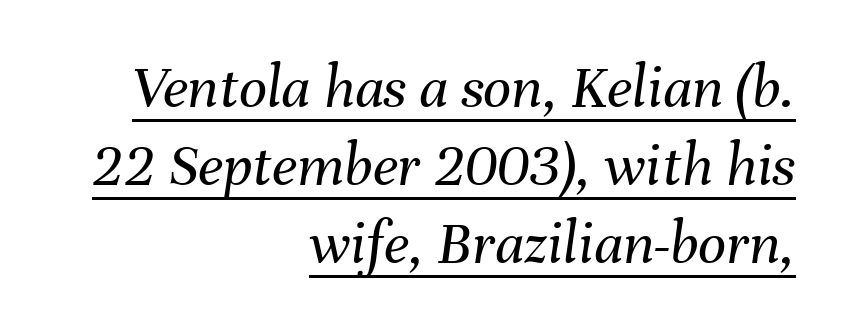
{"italic": "yes", "lean": "right", "slant_degrees": 8, "bold": "no", "weight": "regular", "width": "normal", "stroke_contrast": "medium", "x_height": "medium", "monospaced": "no", "underline": "yes", "align": "right", "line_spacing": "normal", "line_spacing_ratio": 1.26, "letter_spacing": "normal", "letter_spacing_em": 0.0, "glyph_px": 62}
